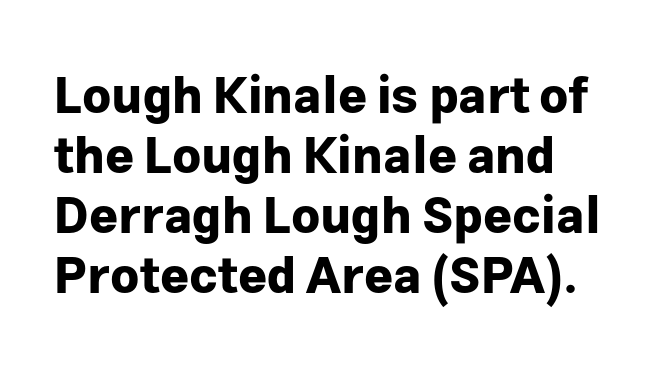
Quick note: underline off. Check where the strokes stop: nothing finishes them off — pure sans. Spacing verdict: proportional, widths tailored to each character. What stands out about the letter spacing? Nothing — it is the standard amount. Strokes here are thick enough to call this a true bold.
